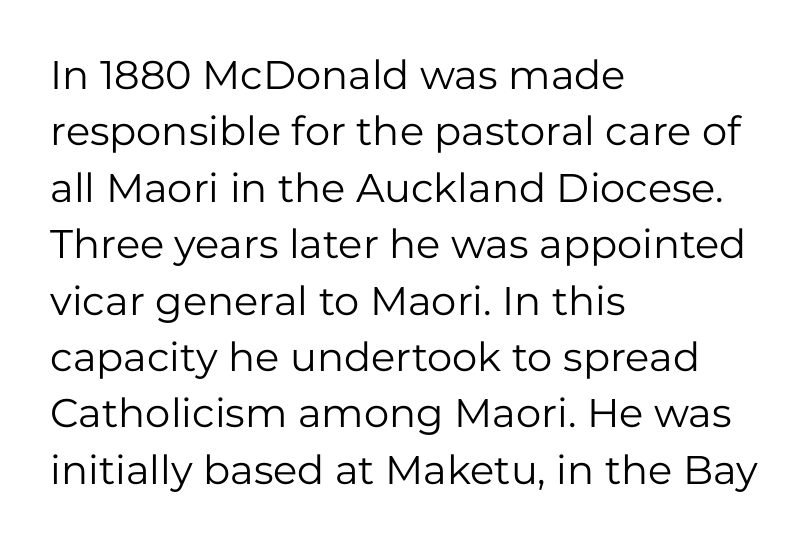
{"serif": "no", "italic": "no", "bold": "no", "weight": "regular", "width": "normal", "stroke_contrast": "low", "x_height": "medium", "monospaced": "no", "underline": "no", "align": "left", "line_spacing": "normal", "line_spacing_ratio": 1.41, "letter_spacing": "normal", "letter_spacing_em": 0.0, "glyph_px": 40}
